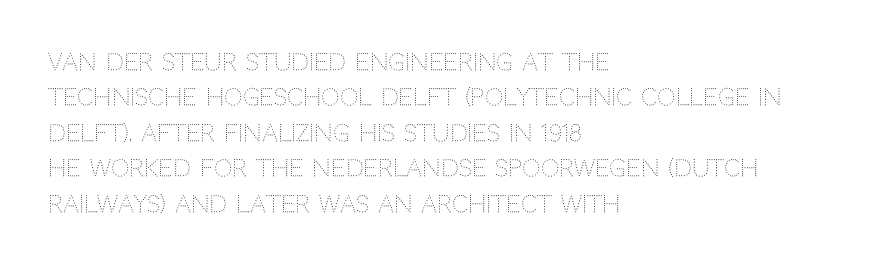
{"italic": "no", "bold": "no", "underline": "no", "align": "left", "line_spacing": "normal", "line_spacing_ratio": 1.54, "letter_spacing": "normal", "letter_spacing_em": 0.0, "glyph_px": 23}
